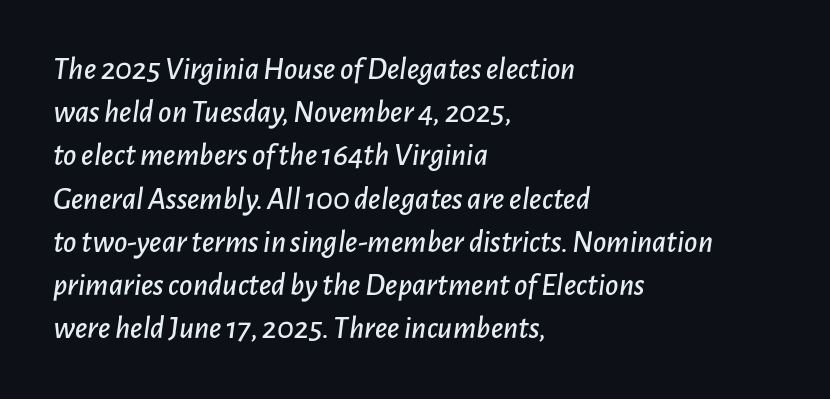
{"italic": "yes", "lean": "right", "slant_degrees": 7, "width": "normal", "stroke_contrast": "low", "x_height": "medium", "monospaced": "no", "underline": "no", "align": "left", "line_spacing": "normal", "line_spacing_ratio": 1.35, "letter_spacing": "normal", "letter_spacing_em": 0.0, "glyph_px": 32}
